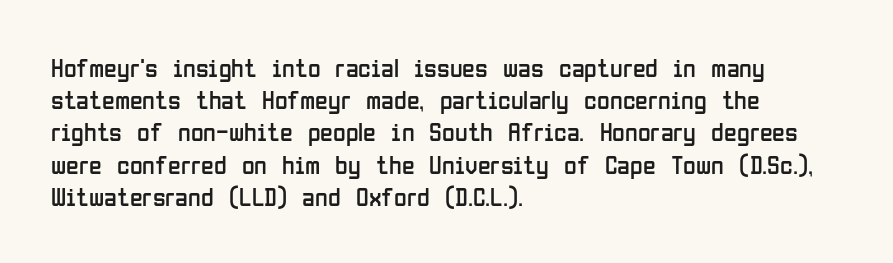
{"italic": "no", "bold": "no", "underline": "no", "align": "left", "line_spacing_ratio": 1.24, "letter_spacing": "normal", "letter_spacing_em": 0.0, "glyph_px": 26}
